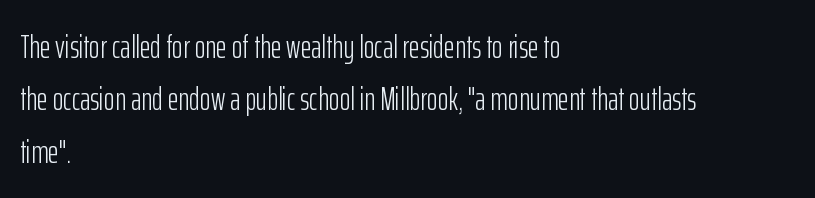
{"serif": "no", "italic": "no", "bold": "no", "weight": "light", "width": "condensed", "stroke_contrast": "low", "x_height": "medium", "monospaced": "no", "underline": "no", "align": "left", "line_spacing": "normal", "line_spacing_ratio": 1.59, "letter_spacing": "normal", "letter_spacing_em": 0.0, "glyph_px": 33}
